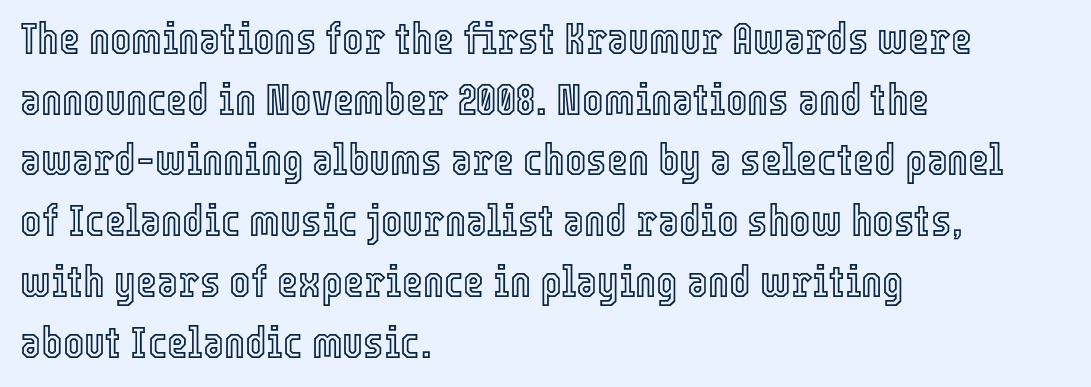
Words float on clear page, feet unadorned. Line spacing here is normal. Tracking value appears to be zero — textbook default spacing. Note the varied advance widths — an 'i' is clearly narrower than an 'm'. Typeset ragged right — the left edge is the straight one.
